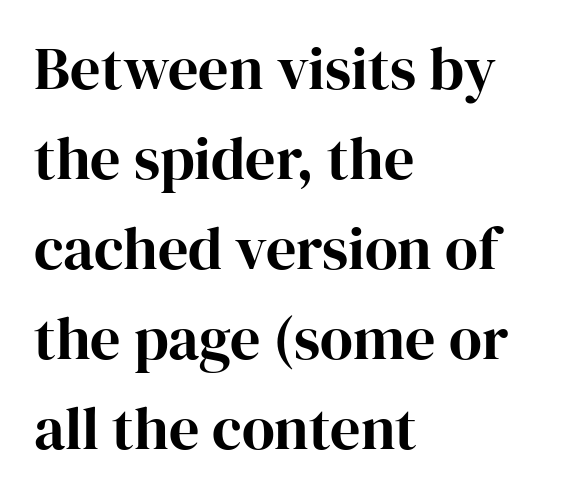
{"serif": "yes", "italic": "no", "width": "normal", "stroke_contrast": "high", "x_height": "medium", "monospaced": "no", "underline": "no", "align": "left", "line_spacing": "normal", "line_spacing_ratio": 1.5, "letter_spacing": "normal", "letter_spacing_em": 0.0, "glyph_px": 60}
